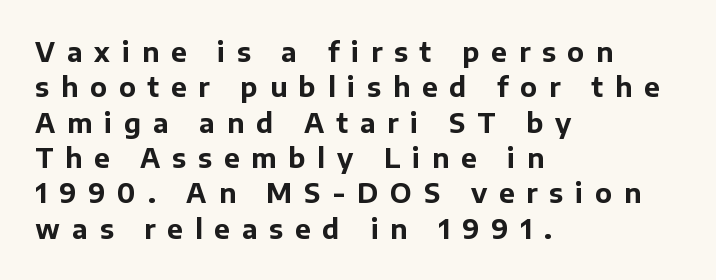
{"italic": "no", "bold": "yes", "underline": "no", "align": "left", "line_spacing": "normal", "line_spacing_ratio": 1.36, "letter_spacing": "wide", "letter_spacing_em": 0.46, "glyph_px": 26}
